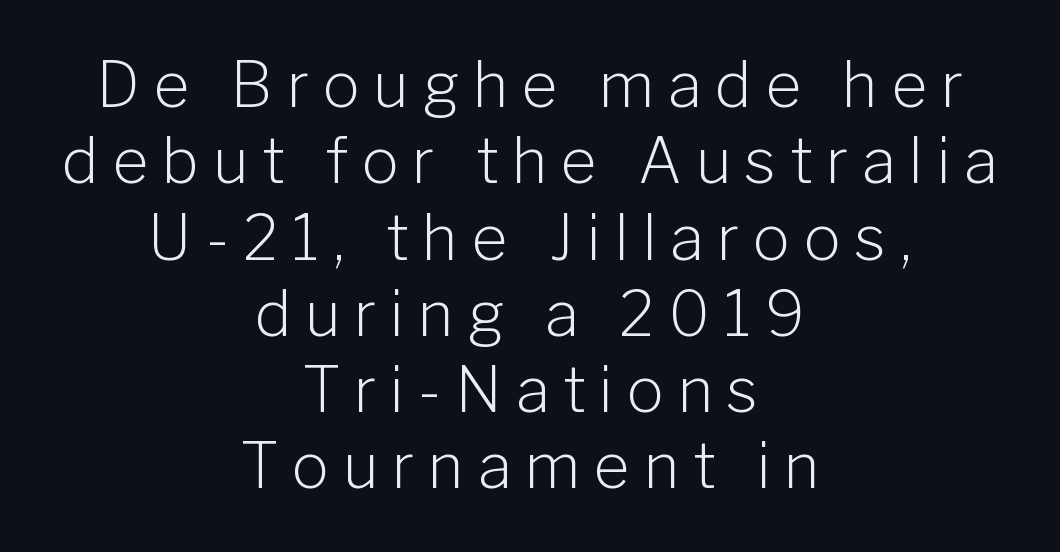
The image shows 62 px light sans-serif type, upright; set centered, line spacing 1.23x, unusually wide letter spacing (+0.22 em), not underlined; low stroke contrast and a medium x-height.
